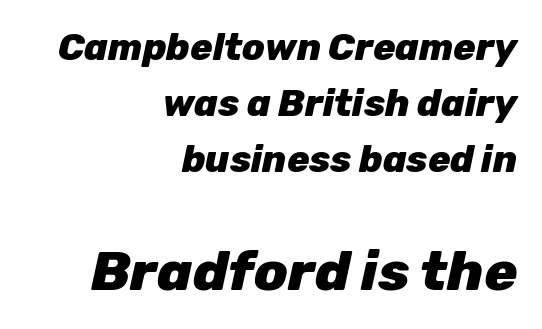
{"italic": "yes", "lean": "right", "slant_degrees": 12, "bold": "yes", "weight": "heavy", "width": "normal", "stroke_contrast": "low", "x_height": "medium", "monospaced": "no", "underline": "no", "align": "right", "line_spacing": "normal", "line_spacing_ratio": 1.52, "letter_spacing": "normal", "letter_spacing_em": 0.0, "larger_block": "second", "size_ratio": 1.49, "glyph_px": 55}
